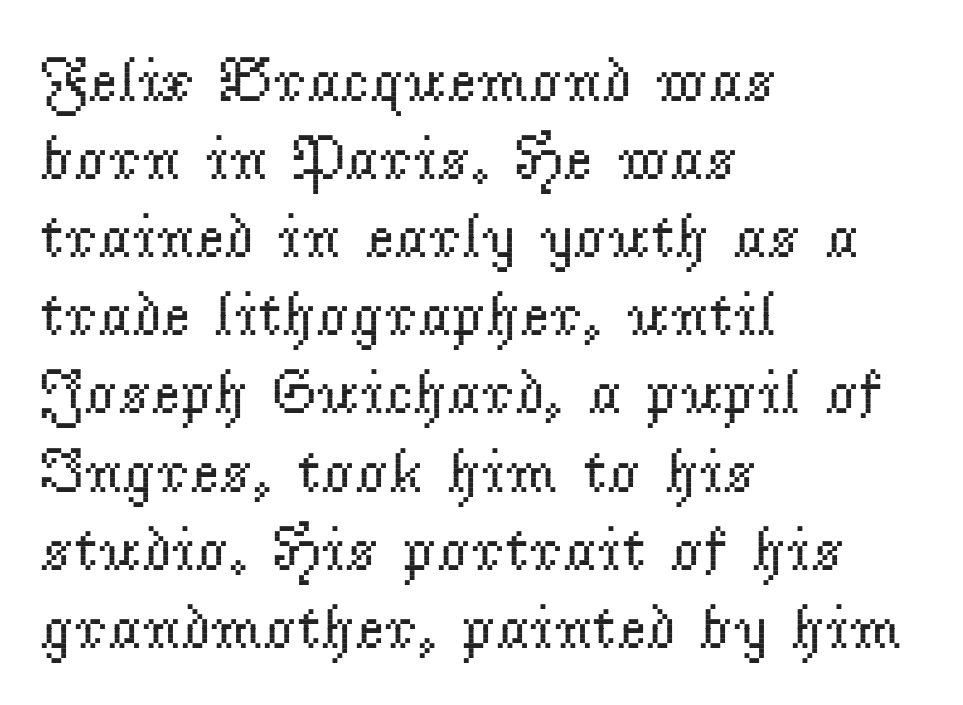
Q: Is the text bold? A: No.
Q: Is the text italic (slanted)? A: No, it is upright.
Q: Is the typeface a serif or a sans-serif typeface? A: Serif.
Q: Is the text underlined? A: No.
Q: How is the paragraph aligned? A: Left-aligned.
Q: Is the spacing between letters normal or unusually wide? A: Normal.
Q: Width (condensed, normal, or wide)? A: Normal.
Q: Stroke contrast? A: Low.
Q: x-height? A: Small.
Q: Monospaced? A: No.
